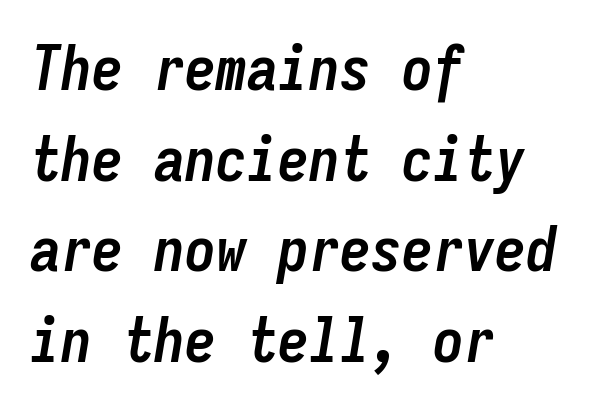
Q: Is the text bold? A: Yes.
Q: Is the text italic (slanted)? A: Yes, it leans right by about 9 degrees.
Q: Is the text underlined? A: No.
Q: How is the paragraph aligned? A: Left-aligned.
Q: Is the spacing between letters normal or unusually wide? A: Normal.
Q: Is the spacing between lines tight, normal or loose? A: Normal.
Q: Width (condensed, normal, or wide)? A: Condensed.
Q: Stroke contrast? A: Low.
Q: x-height? A: Medium.
Q: Monospaced? A: Yes.
